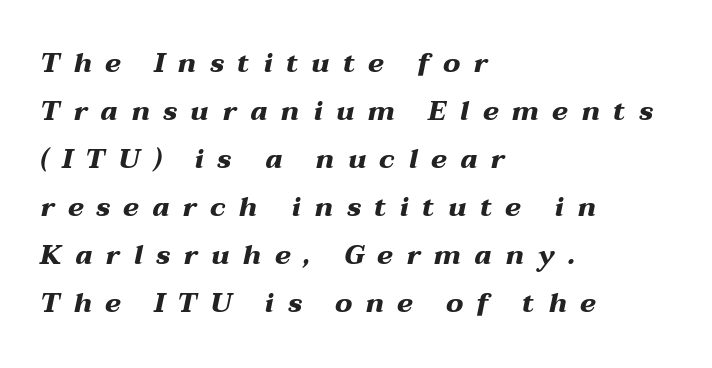
The image shows 27 px bold type, italic (leaning right); set left-aligned, line spacing 1.78x, unusually wide letter spacing (+0.49 em), not underlined.
